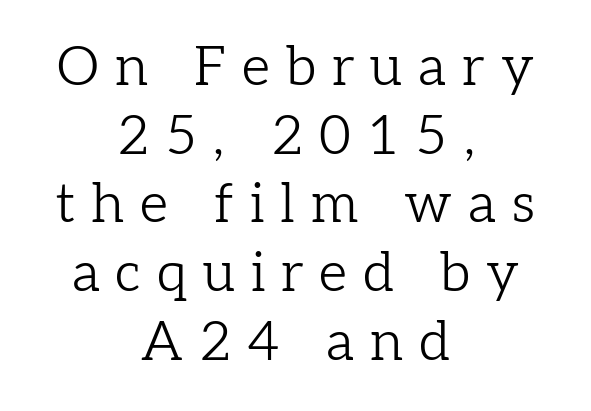
Students, note that the glyphs here are deliberately spaced far apart. Each row of text sits above clean, open space. Counters stay open thanks to moderate or lighter strokes. Vertically, the passage feels balanced, rows spaced as you'd expect.
